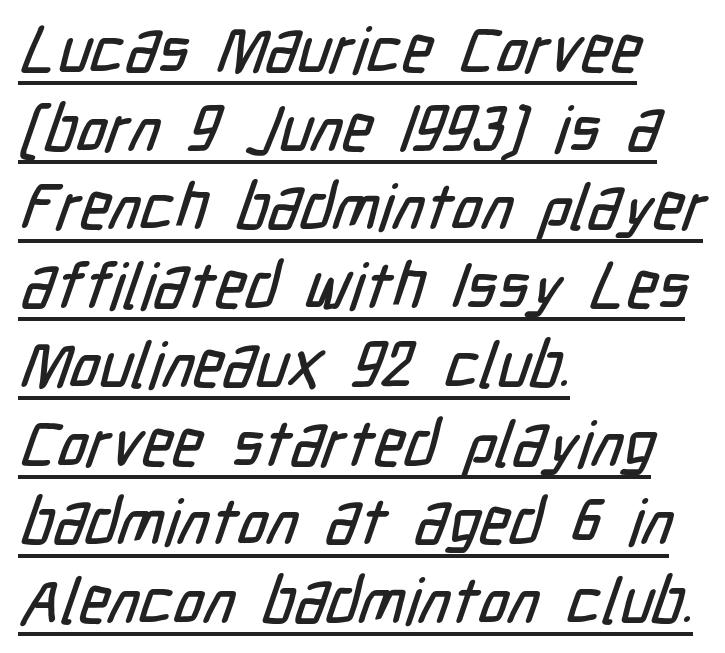
Q: Is the typeface a serif or a sans-serif typeface? A: Sans-serif.
Q: Is the text underlined? A: Yes.
Q: How is the paragraph aligned? A: Left-aligned.
Q: Is the spacing between letters normal or unusually wide? A: Normal.
Q: Width (condensed, normal, or wide)? A: Condensed.
Q: Stroke contrast? A: Low.
Q: x-height? A: Medium.
Q: Monospaced? A: No.
